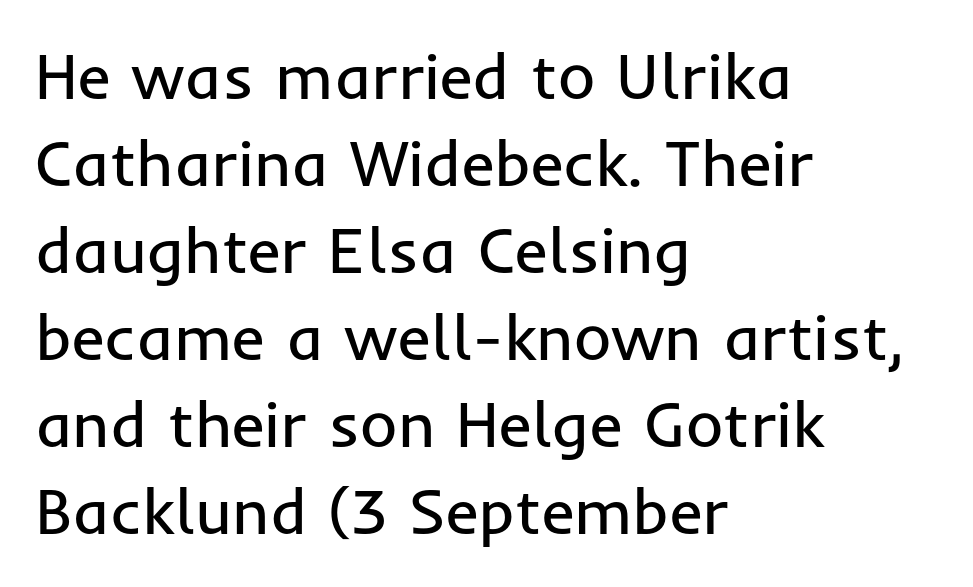
{"serif": "no", "italic": "no", "bold": "no", "weight": "regular", "width": "normal", "stroke_contrast": "low", "x_height": "medium", "monospaced": "no", "underline": "no", "align": "left", "line_spacing": "normal", "line_spacing_ratio": 1.36, "letter_spacing": "normal", "letter_spacing_em": 0.0, "glyph_px": 64}
